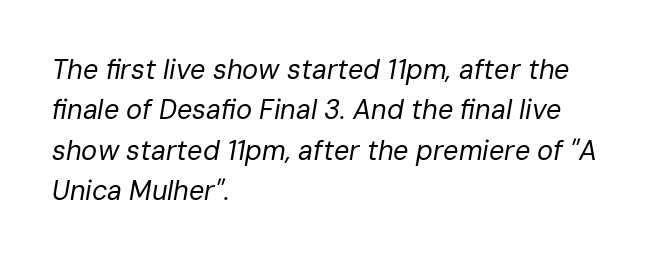
{"italic": "yes", "lean": "right", "slant_degrees": 10, "bold": "no", "underline": "no", "align": "left", "line_spacing": "normal", "line_spacing_ratio": 1.5, "letter_spacing": "normal", "letter_spacing_em": 0.0, "glyph_px": 27}
